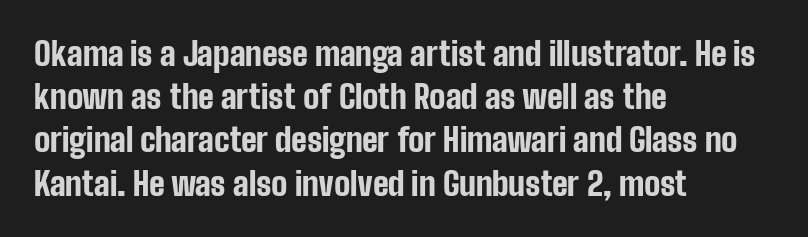
{"serif": "no", "italic": "no", "bold": "yes", "weight": "bold", "width": "condensed", "stroke_contrast": "low", "x_height": "medium", "monospaced": "no", "underline": "no", "align": "left", "line_spacing": "normal", "line_spacing_ratio": 1.35, "letter_spacing": "normal", "letter_spacing_em": 0.0, "glyph_px": 32}
